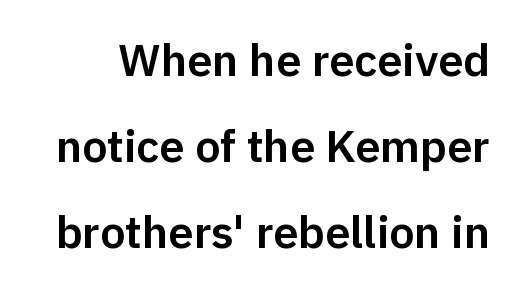
Q: Is the text italic (slanted)? A: No, it is upright.
Q: Is the typeface a serif or a sans-serif typeface? A: Sans-serif.
Q: Is the text underlined? A: No.
Q: Is the spacing between letters normal or unusually wide? A: Normal.
Q: Is the spacing between lines tight, normal or loose? A: Loose.
Q: Width (condensed, normal, or wide)? A: Normal.
Q: Stroke contrast? A: Low.
Q: x-height? A: Medium.
Q: Monospaced? A: No.
